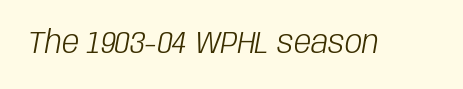
{"italic": "yes", "lean": "right", "slant_degrees": 10, "bold": "no", "weight": "light", "width": "condensed", "stroke_contrast": "low", "x_height": "large", "monospaced": "no", "underline": "no", "letter_spacing": "normal", "letter_spacing_em": 0.0, "glyph_px": 31}
